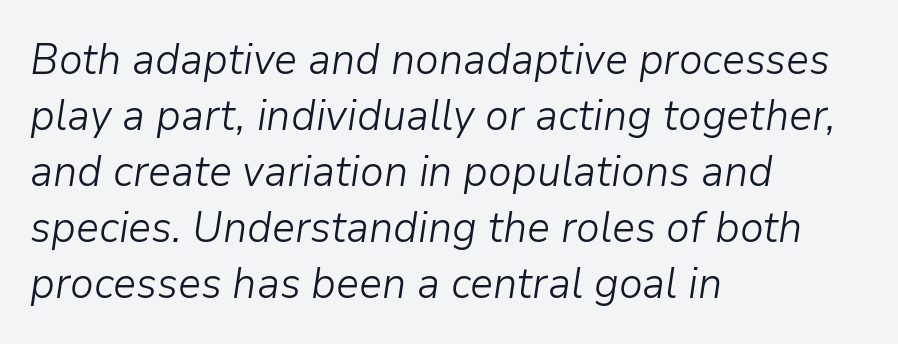
If you drew a ruler down the left edge, every line would touch it. Whoever set this chose a conventional vertical rhythm. Letters have the restrained weight of plain body copy at most. These lines are rendered in a variable-pitch font. Beneath every word, the page is bare. These lines were composed using italics.
